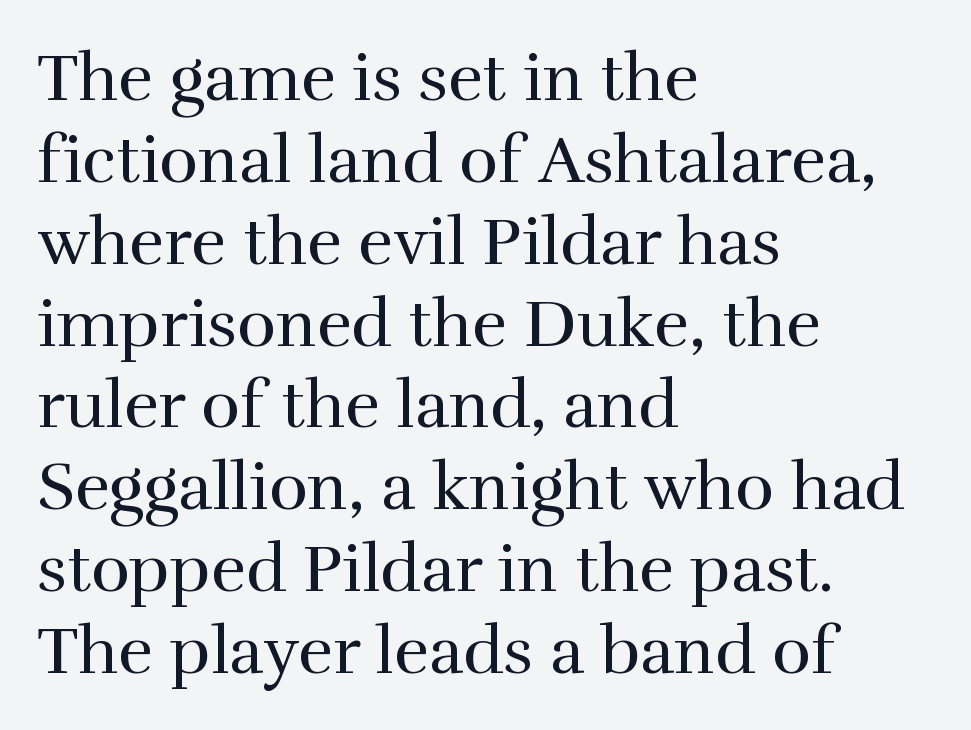
Q: Is the text bold? A: No.
Q: Is the text italic (slanted)? A: No, it is upright.
Q: Is the typeface a serif or a sans-serif typeface? A: Serif.
Q: Is the text underlined? A: No.
Q: How is the paragraph aligned? A: Left-aligned.
Q: Is the spacing between letters normal or unusually wide? A: Normal.
Q: Width (condensed, normal, or wide)? A: Normal.
Q: Stroke contrast? A: High.
Q: x-height? A: Medium.
Q: Monospaced? A: No.
